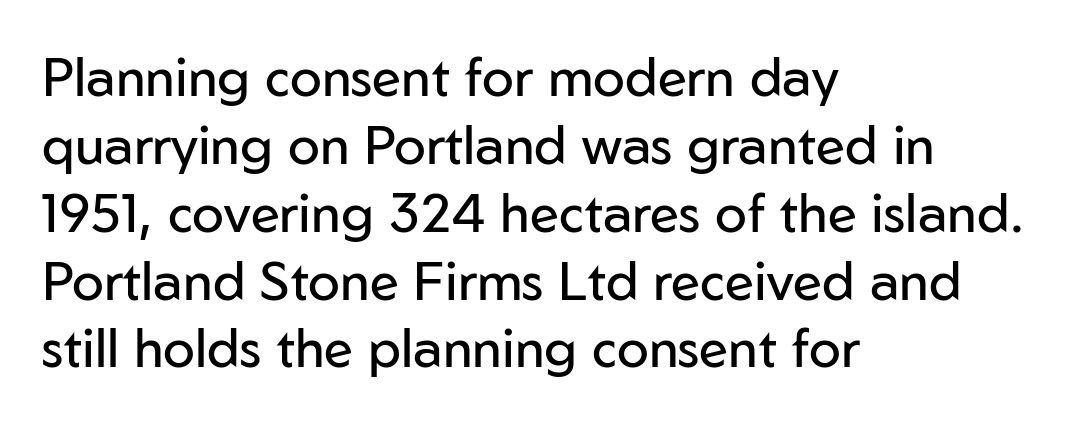
Q: Is the text bold? A: No.
Q: Is the text italic (slanted)? A: No, it is upright.
Q: Is the typeface a serif or a sans-serif typeface? A: Sans-serif.
Q: Is the text underlined? A: No.
Q: How is the paragraph aligned? A: Left-aligned.
Q: Is the spacing between letters normal or unusually wide? A: Normal.
Q: Is the spacing between lines tight, normal or loose? A: Normal.
Q: Width (condensed, normal, or wide)? A: Normal.
Q: Stroke contrast? A: Low.
Q: x-height? A: Medium.
Q: Monospaced? A: No.
